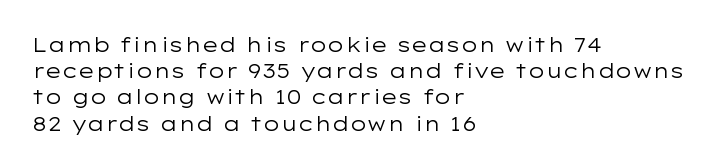
The image shows 20 px text type, upright; set left-aligned, normal line spacing (1.31x), normal letter spacing, not underlined.
